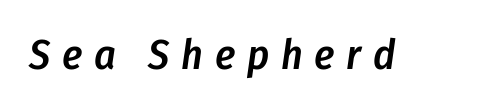
The image shows 42 px semibold, condensed type, italic (leaning right); set unusually wide letter spacing (+0.28 em), not underlined; low stroke contrast and a medium x-height.
